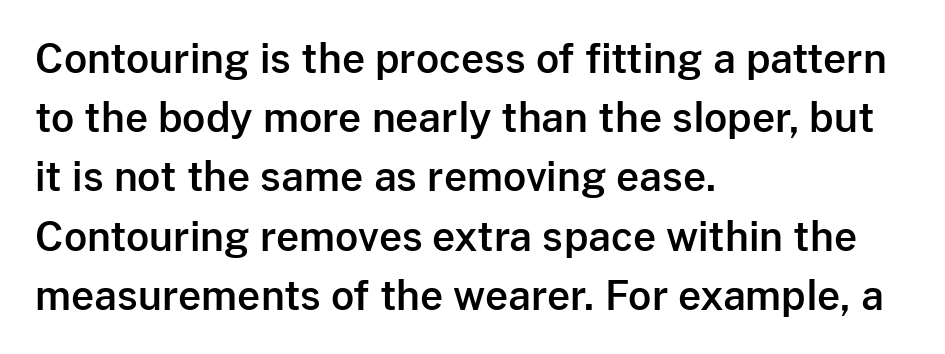
{"serif": "no", "italic": "no", "width": "normal", "stroke_contrast": "low", "x_height": "medium", "monospaced": "no", "underline": "no", "align": "left", "line_spacing": "normal", "line_spacing_ratio": 1.48, "letter_spacing": "normal", "letter_spacing_em": 0.0, "glyph_px": 40}
